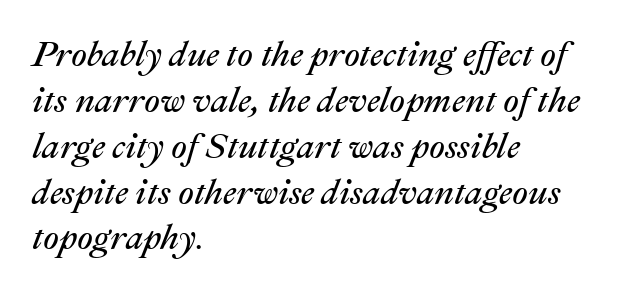
Q: Is the text bold? A: No.
Q: Is the text italic (slanted)? A: Yes, it leans right by about 22 degrees.
Q: Is the text underlined? A: No.
Q: How is the paragraph aligned? A: Left-aligned.
Q: Is the spacing between letters normal or unusually wide? A: Normal.
Q: Is the spacing between lines tight, normal or loose? A: Normal.
Q: Width (condensed, normal, or wide)? A: Normal.
Q: Stroke contrast? A: Medium.
Q: x-height? A: Medium.
Q: Monospaced? A: No.
